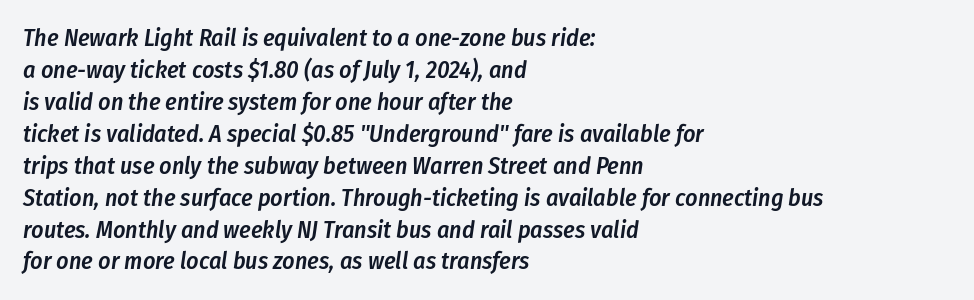
Q: Is the text bold? A: Semi-bold.
Q: Is the text italic (slanted)? A: Yes, it leans right by about 8 degrees.
Q: Is the text underlined? A: No.
Q: How is the paragraph aligned? A: Left-aligned.
Q: Is the spacing between letters normal or unusually wide? A: Normal.
Q: Is the spacing between lines tight, normal or loose? A: Normal.
